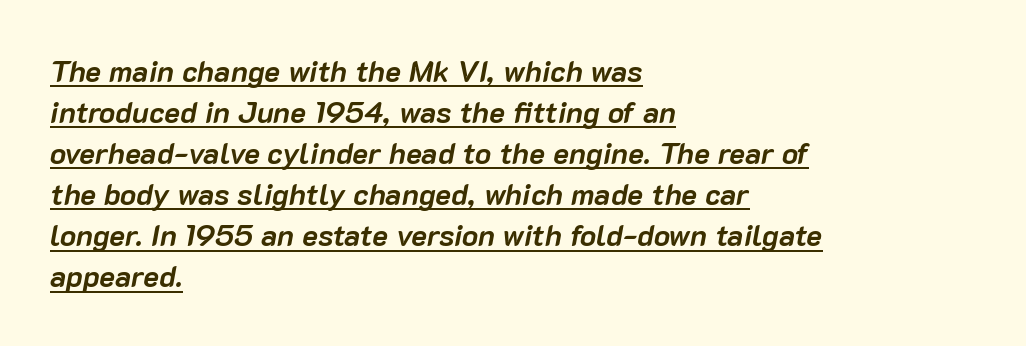
{"italic": "yes", "lean": "right", "slant_degrees": 10, "bold": "yes", "weight": "semibold", "width": "normal", "stroke_contrast": "low", "x_height": "medium", "monospaced": "no", "underline": "yes", "align": "left", "line_spacing": "normal", "line_spacing_ratio": 1.37, "letter_spacing": "normal", "letter_spacing_em": 0.0, "glyph_px": 30}
